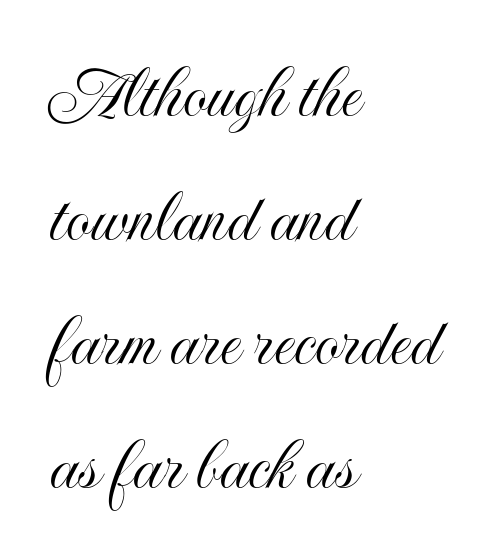
The image shows 78 px condensed type; set left-aligned, normal line spacing (1.59x), normal letter spacing, not underlined; a small x-height.
